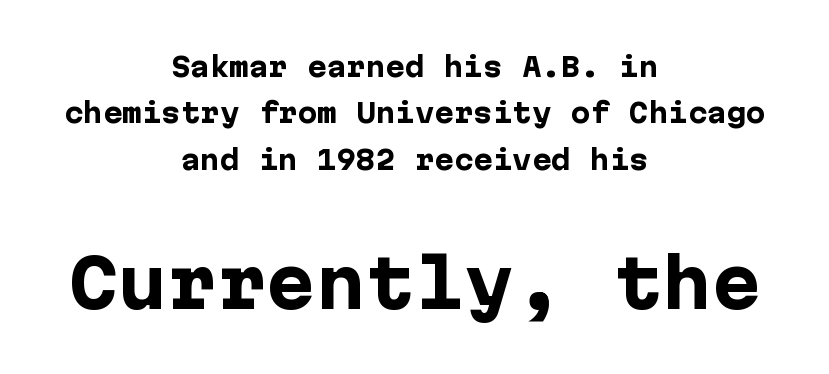
{"serif": "no", "italic": "no", "bold": "yes", "weight": "heavy", "width": "normal", "stroke_contrast": "low", "x_height": "medium", "underline": "no", "align": "center", "line_spacing_ratio": 1.78, "letter_spacing": "normal", "letter_spacing_em": 0.0, "larger_block": "second", "size_ratio": 2.54, "glyph_px": 66}
